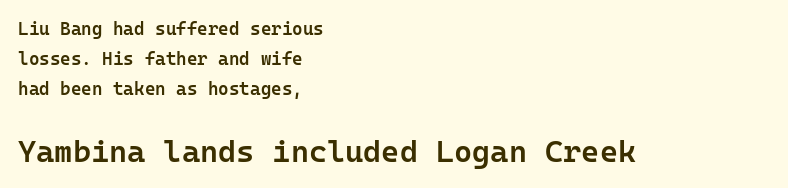
{"serif": "no", "italic": "no", "bold": "semi", "weight": "semibold", "width": "normal", "stroke_contrast": "low", "x_height": "medium", "monospaced": "yes", "underline": "no", "align": "left", "line_spacing": "normal", "line_spacing_ratio": 1.67, "letter_spacing": "normal", "letter_spacing_em": 0.0, "larger_block": "second", "size_ratio": 1.72, "glyph_px": 31}
